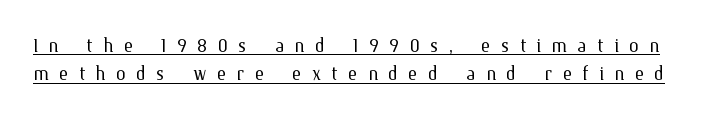
Observe the wide spacing: letters keep a clear distance from each other. Quick note: not italic, upright. Nothing heavy about these letters — not bold at all. This rendering features underlined lettering. Vertically, the passage feels compressed, each row crowding the next.
